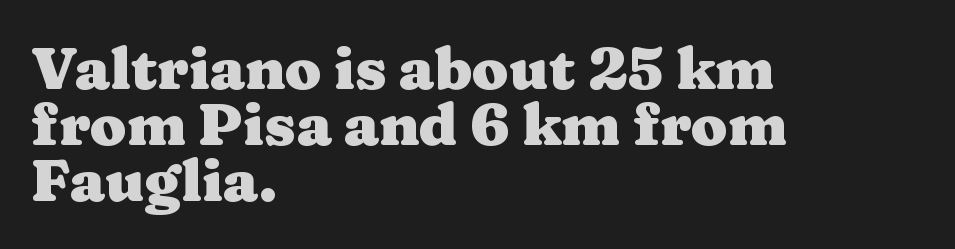
Horizontally, the lines are justified to the leading edge only. Between one letter and the next there's only the usual sliver of space. Stroke thickness is high; the sample reads as a true bold. Each row of text sits above clean, open space. Proportional: the letters do not fall into vertical columns.
